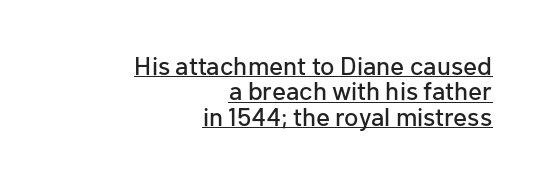
{"italic": "no", "underline": "yes", "align": "right", "line_spacing": "tight", "line_spacing_ratio": 0.98, "letter_spacing": "normal", "letter_spacing_em": 0.0, "glyph_px": 26}
